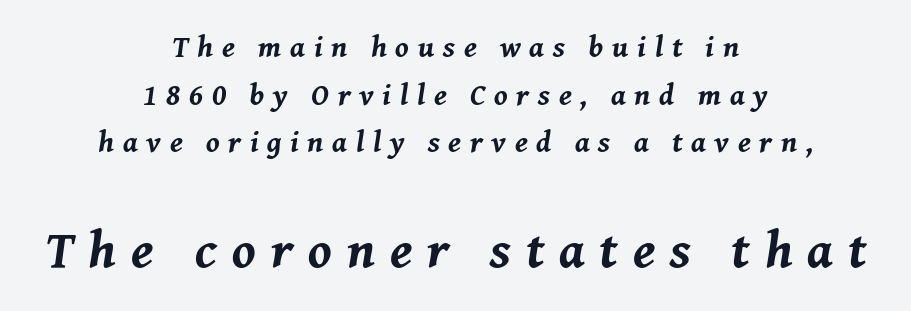
Inter-character spacing is expanded well beyond the font's built-in metrics. The passage shown begins with its smaller block and ends with its larger one. Rows of type keep a routine distance in the vertical direction. Note the varied advance widths — an 'i' is clearly narrower than an 'm'.
